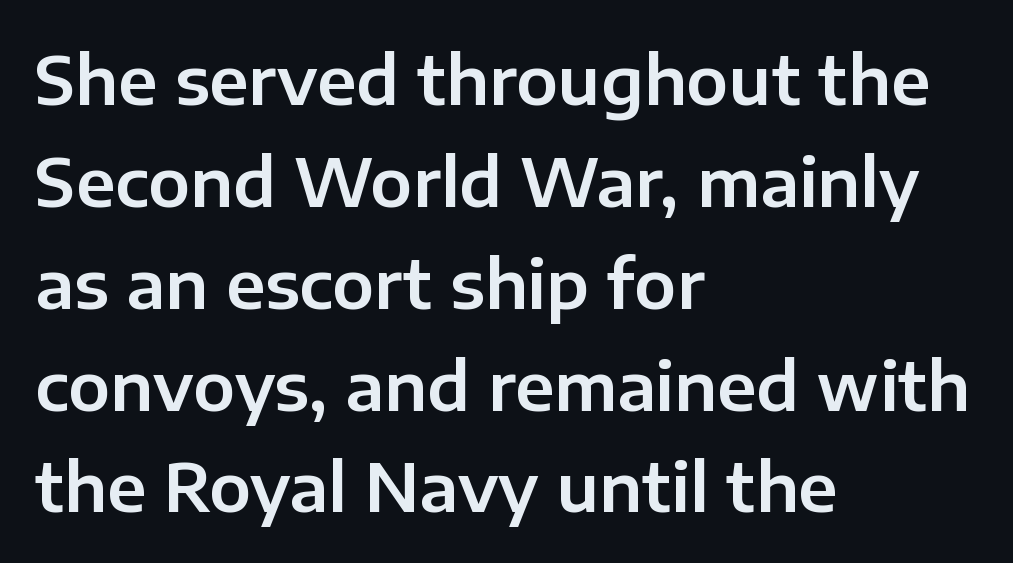
Q: Is the text italic (slanted)? A: No, it is upright.
Q: Is the typeface a serif or a sans-serif typeface? A: Sans-serif.
Q: Is the text underlined? A: No.
Q: How is the paragraph aligned? A: Left-aligned.
Q: Is the spacing between letters normal or unusually wide? A: Normal.
Q: Is the spacing between lines tight, normal or loose? A: Normal.
Q: Width (condensed, normal, or wide)? A: Normal.
Q: Stroke contrast? A: Low.
Q: x-height? A: Medium.
Q: Monospaced? A: No.
